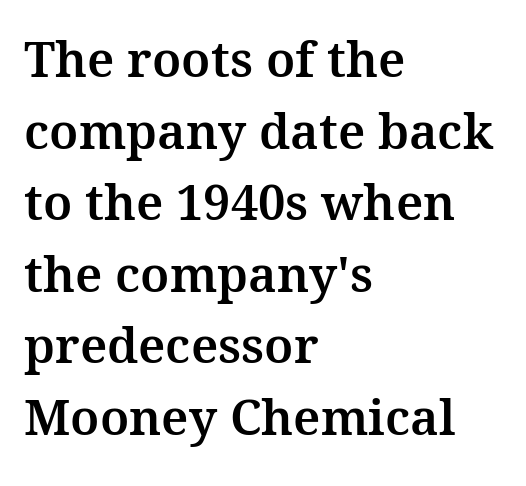
The rendering uses natural spacing where letterforms have individual widths. A serif font was chosen for this passage. Lines of text with bare space underneath. Reading down the column, the eye jumps a familiar distance to each next line. Line starts are locked; line ends wander.
